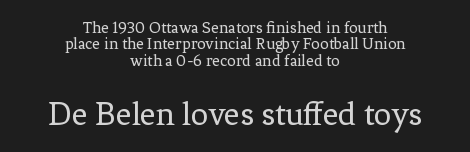
The image shows 34 px regular-weight serif type, upright; set centered, tight line spacing (0.97x), normal letter spacing, not underlined; the second (bottom) block is 2.0x larger; low stroke contrast and a medium x-height.
